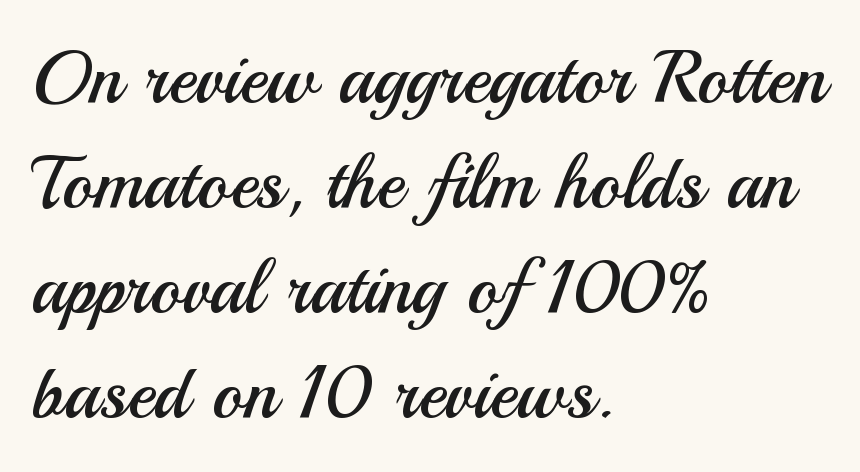
The image shows 74 px regular-weight sans-serif type; set left-aligned, normal line spacing (1.42x), normal letter spacing, not underlined; medium stroke contrast and a small x-height.
